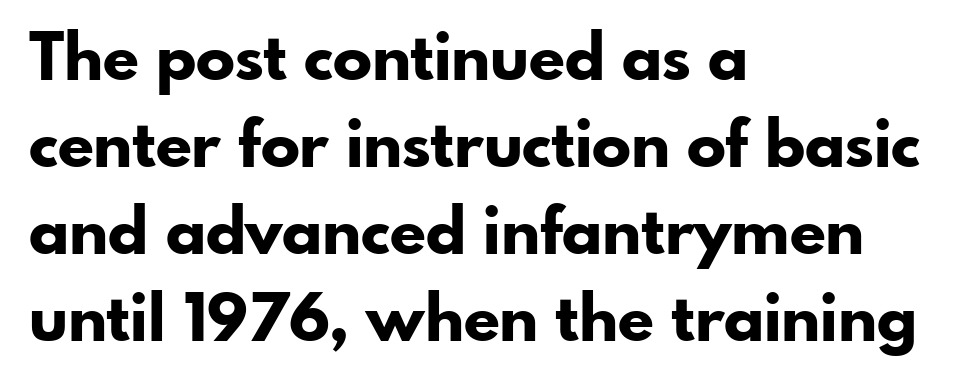
You can tell it's not italic because the verticals are truly vertical. Reading down the block, your eye returns to a fixed left position each line. This sample uses a sans-serif face. The passage shown stacks its lines at a standard gap. Nobody touched the tracking dial on this one. Beneath every word, the page is bare.
